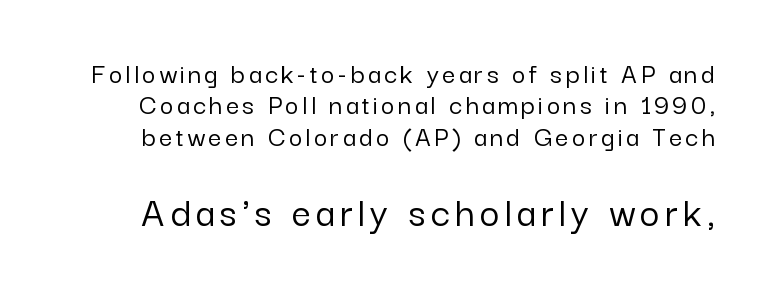
Q: Is the text italic (slanted)? A: No, it is upright.
Q: Is the typeface a serif or a sans-serif typeface? A: Sans-serif.
Q: Is the text underlined? A: No.
Q: Is the spacing between lines tight, normal or loose? A: Tight.
Q: Which block of text is set in a larger size, the first (top) or the second (bottom)? A: The second (bottom) one.
Q: Width (condensed, normal, or wide)? A: Normal.
Q: Stroke contrast? A: Low.
Q: x-height? A: Medium.
Q: Monospaced? A: No.
